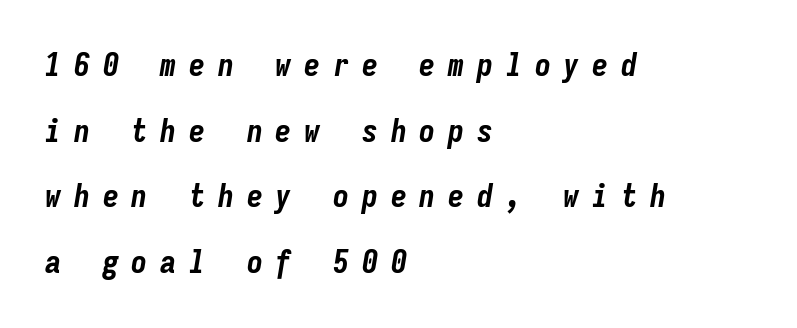
The compositor pushed each line to the left boundary. A typesetter would call this leading open, well beyond the default. Note the uniform advance width — an 'i' takes as much space as an 'm'. These lines carry a lot of weight — the face is fully bold. The gaps between neighbouring characters are conspicuously large. No word sits above an underline.
